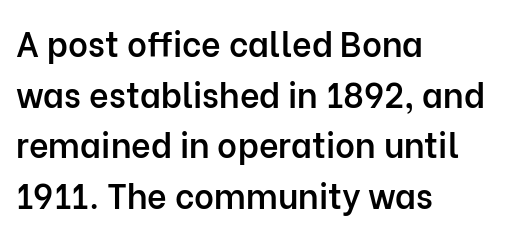
{"serif": "no", "italic": "no", "bold": "semi", "weight": "semibold", "width": "normal", "stroke_contrast": "low", "x_height": "medium", "monospaced": "no", "underline": "no", "align": "left", "line_spacing": "normal", "line_spacing_ratio": 1.49, "letter_spacing": "normal", "letter_spacing_em": 0.0, "glyph_px": 34}
